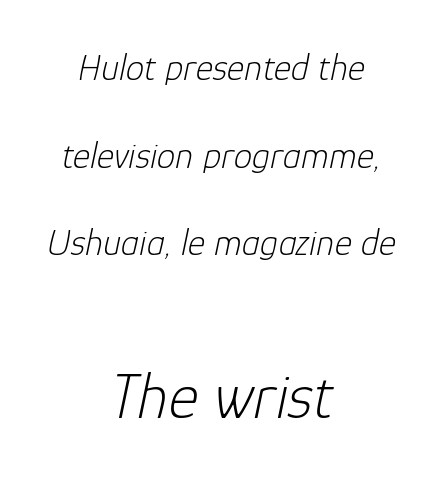
Check the space under the baseline: it is left empty. The rendering uses natural spacing where letterforms have individual widths. Interline gaps are noticeably wide in this sample. The weight would be labelled regular, book, light, or lighter still.
